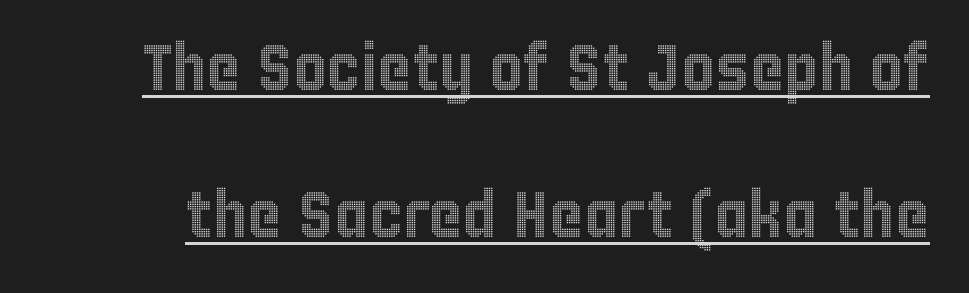
The image shows 65 px condensed type, upright; set loose line spacing (2.26x), normal letter spacing, underlined; a large x-height.
